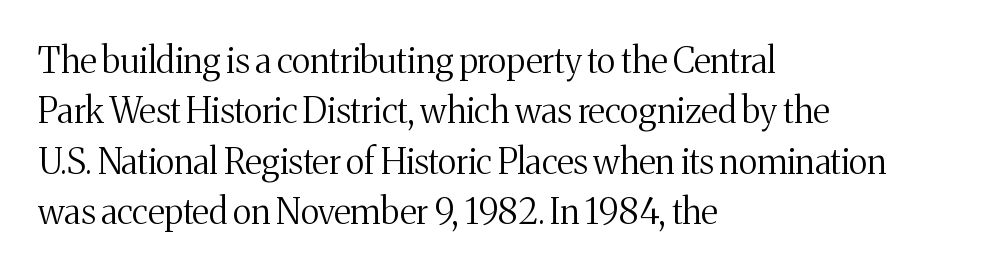
Is the block centered? No — it sits flush against the left margin. Between one letter and the next there's only the usual sliver of space. Compared with typical paragraphs, the rows here are spaced about the same. The cut favours lightness, reaching ordinary text weight at its darkest. A typesetter would call this proportional, since set widths differ per character. Underlining? Definitely not there.
